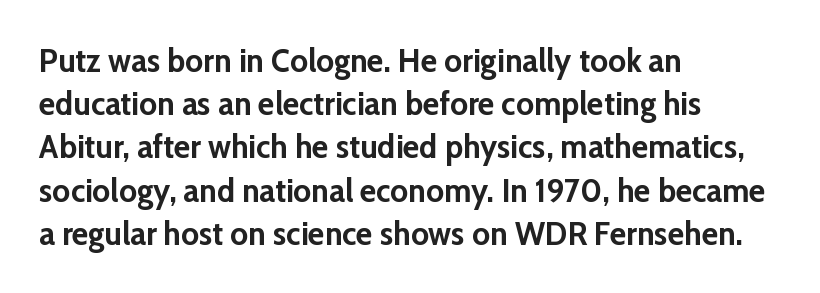
The words here are not underlined. The letters advance in unequal steps, a hallmark of proportional type. Note: no serifs on the glyphs. Does the copy run flush right? No — it runs flush left.
